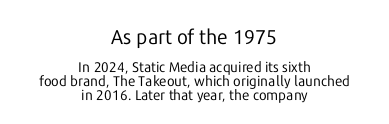
The image shows 20 px text type, upright; set centered, tight line spacing (0.99x), normal letter spacing, not underlined; the first (top) block is 1.43x larger.
